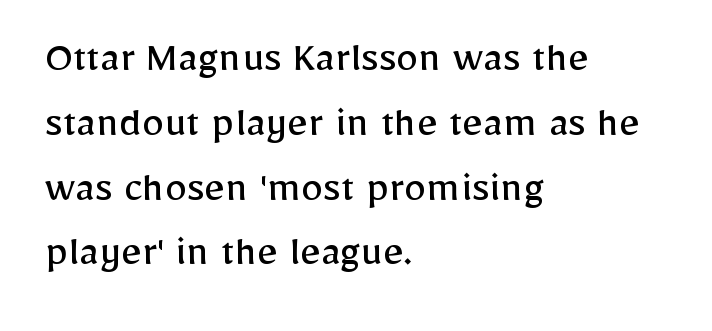
The image shows 45 px regular-weight sans-serif type, upright; set left-aligned, normal line spacing (1.44x), normal letter spacing, not underlined; low stroke contrast and a medium x-height.
